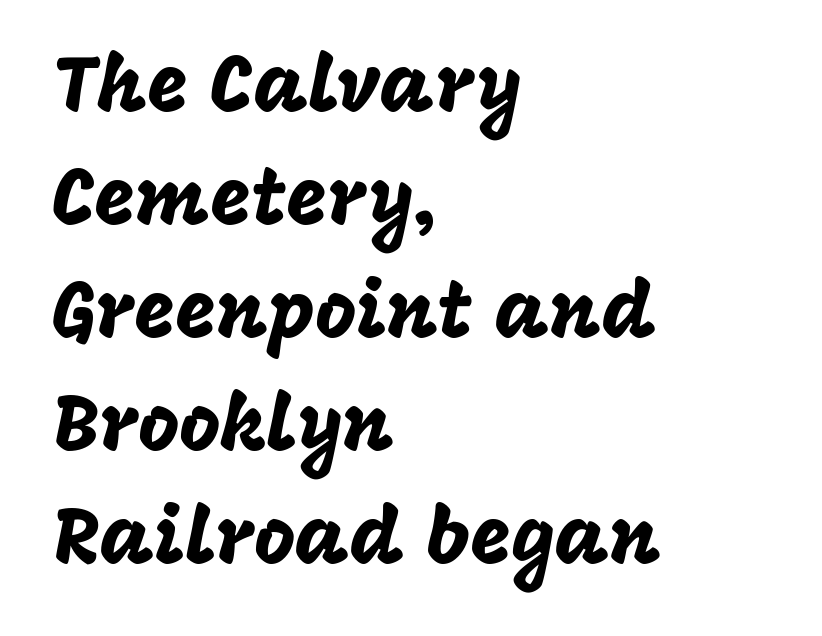
The horizontal fit of the characters is conventional and even. All the whitespace from short lines collects on the right. Here the designer chose a conventional face with non-uniform glyph widths.
